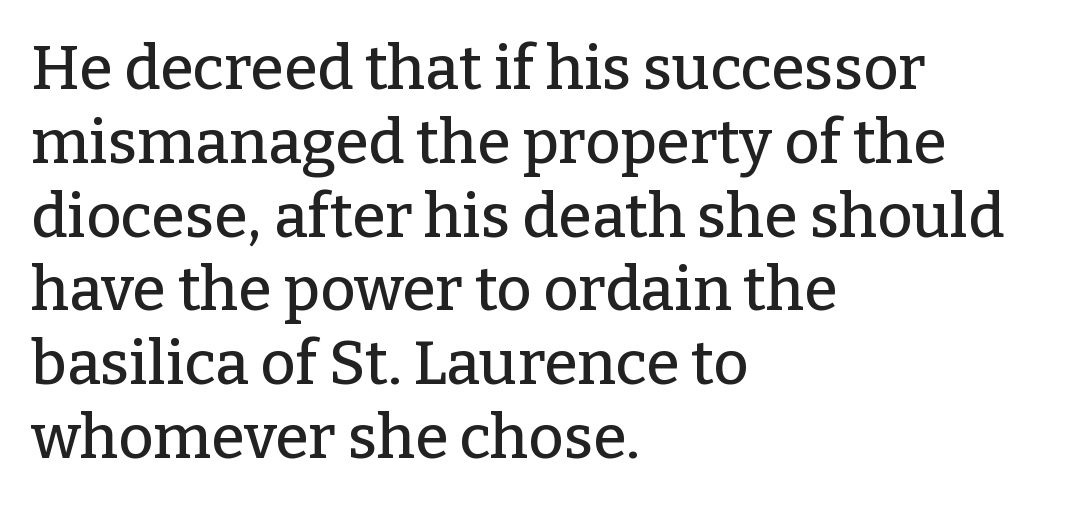
Q: Is the text italic (slanted)? A: No, it is upright.
Q: Is the typeface a serif or a sans-serif typeface? A: Serif.
Q: Is the text underlined? A: No.
Q: How is the paragraph aligned? A: Left-aligned.
Q: Is the spacing between letters normal or unusually wide? A: Normal.
Q: Width (condensed, normal, or wide)? A: Normal.
Q: Stroke contrast? A: Low.
Q: x-height? A: Medium.
Q: Monospaced? A: No.
